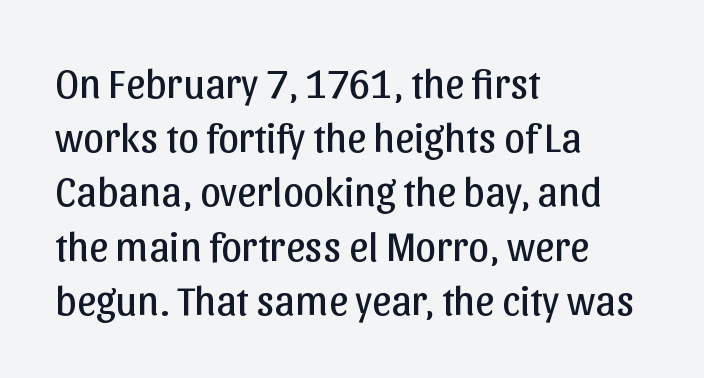
{"serif": "no", "italic": "no", "bold": "no", "weight": "regular", "width": "normal", "stroke_contrast": "low", "x_height": "medium", "monospaced": "no", "underline": "no", "align": "left", "line_spacing": "normal", "line_spacing_ratio": 1.29, "letter_spacing": "normal", "letter_spacing_em": 0.0, "glyph_px": 42}
